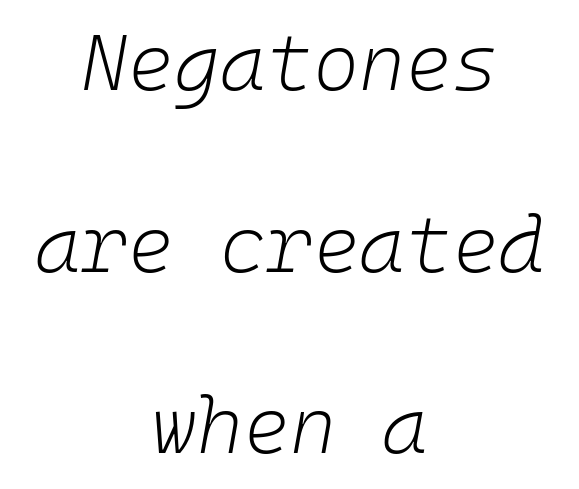
Q: Is the text bold? A: No.
Q: Is the text italic (slanted)? A: Yes, it leans right by about 10 degrees.
Q: Is the text underlined? A: No.
Q: How is the paragraph aligned? A: Centered.
Q: Is the spacing between letters normal or unusually wide? A: Normal.
Q: Is the spacing between lines tight, normal or loose? A: Loose.
Q: Width (condensed, normal, or wide)? A: Normal.
Q: Stroke contrast? A: Low.
Q: x-height? A: Medium.
Q: Monospaced? A: Yes.
